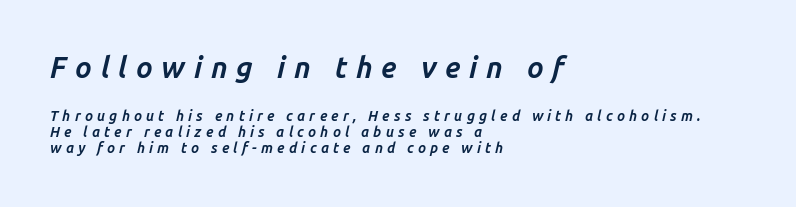
This rendering widens character spacing well past its baseline value. The letters are slanted; this is an italic face. The vertical gap from one line to the next is small. The compositor pushed each line to the left boundary.
